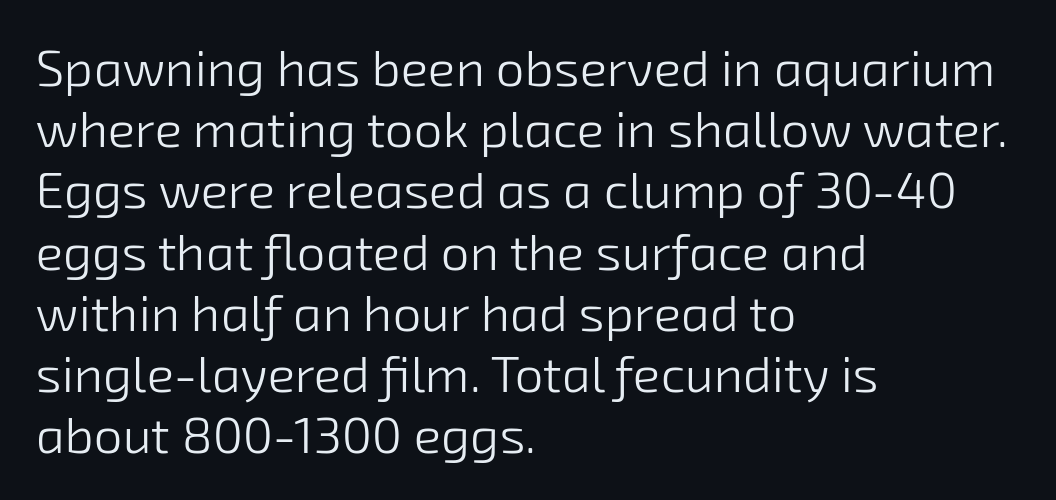
The image shows 51 px light sans-serif type; set left-aligned, line spacing 1.2x, normal letter spacing, not underlined; low stroke contrast and a medium x-height.
